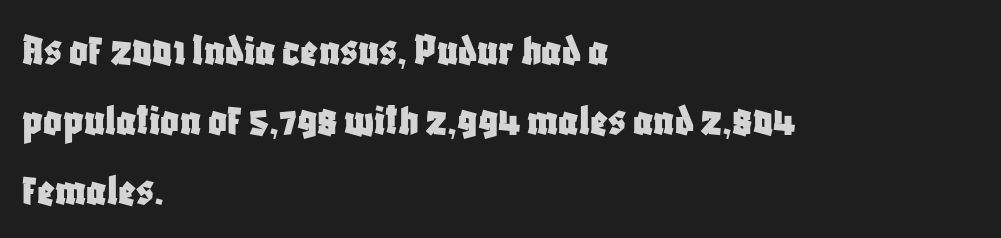
Q: Is the text italic (slanted)? A: No, it is upright.
Q: Is the typeface a serif or a sans-serif typeface? A: Sans-serif.
Q: Is the text underlined? A: No.
Q: How is the paragraph aligned? A: Left-aligned.
Q: Is the spacing between letters normal or unusually wide? A: Normal.
Q: Is the spacing between lines tight, normal or loose? A: Normal.
Q: Width (condensed, normal, or wide)? A: Condensed.
Q: Stroke contrast? A: Low.
Q: x-height? A: Large.
Q: Monospaced? A: No.
